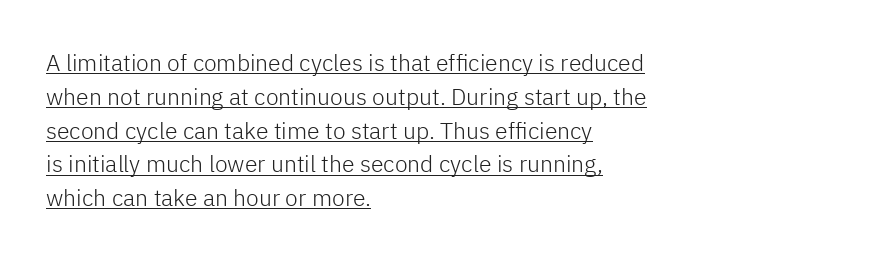
The image shows 23 px text type, upright; set left-aligned, normal line spacing (1.47x), normal letter spacing, underlined.
